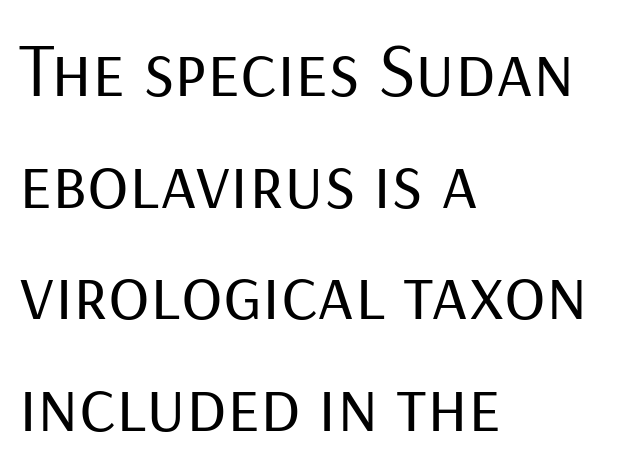
The image shows 77 px regular-weight sans-serif type, upright; set left-aligned, normal line spacing (1.45x), normal letter spacing, not underlined; low stroke contrast and a medium x-height.
